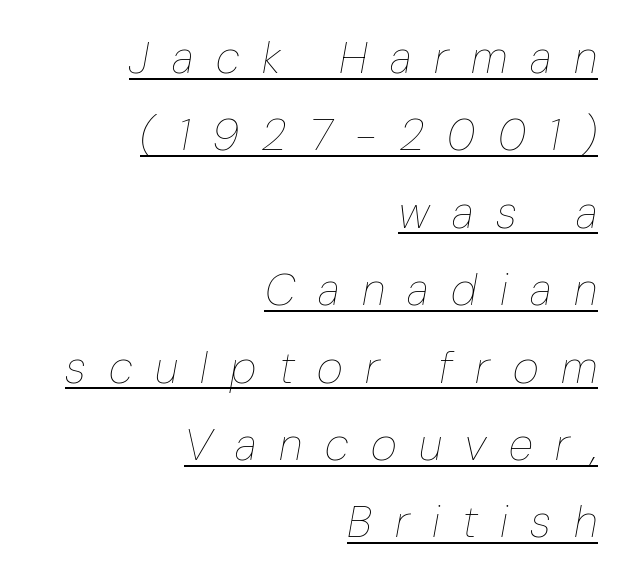
{"italic": "yes", "lean": "right", "slant_degrees": 10, "bold": "no", "weight": "thin", "width": "condensed", "stroke_contrast": "low", "x_height": "medium", "monospaced": "no", "underline": "yes", "align": "right", "line_spacing_ratio": 1.72, "letter_spacing": "wide", "letter_spacing_em": 0.5, "glyph_px": 45}
